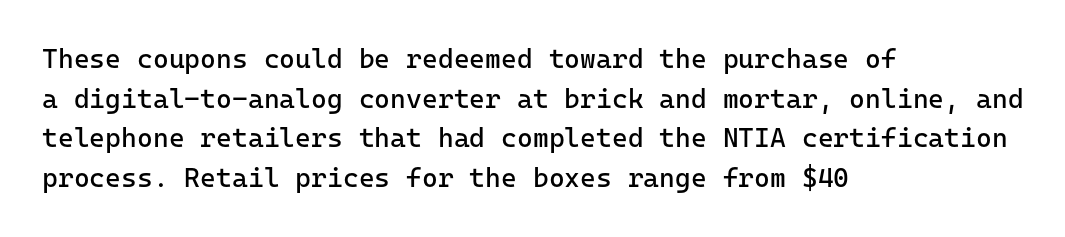
The image shows 27 px text type, upright; set left-aligned, normal line spacing (1.47x), normal letter spacing, not underlined.
